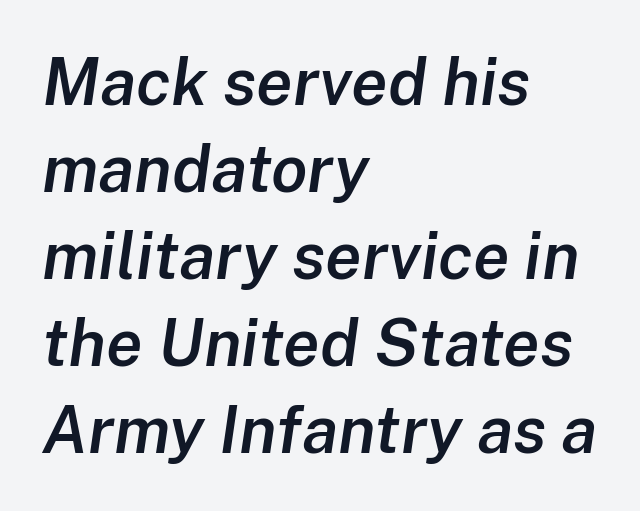
If you drew a ruler down the left edge, every line would touch it. The gap between lines stays unmarked. Quick note: interline space is typical. These lines are rendered in a variable-pitch font. How are the letters spaced? Ordinarily, with no added tracking. Yep, that's italic — everything's leaning.
